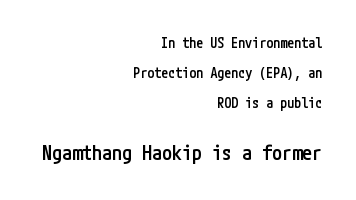
Q: Is the text bold? A: Semi-bold.
Q: Is the text italic (slanted)? A: No, it is upright.
Q: Is the text underlined? A: No.
Q: How is the paragraph aligned? A: Right-aligned.
Q: Is the spacing between letters normal or unusually wide? A: Normal.
Q: Is the spacing between lines tight, normal or loose? A: Loose.
Q: Which block of text is set in a larger size, the first (top) or the second (bottom)? A: The second (bottom) one.
